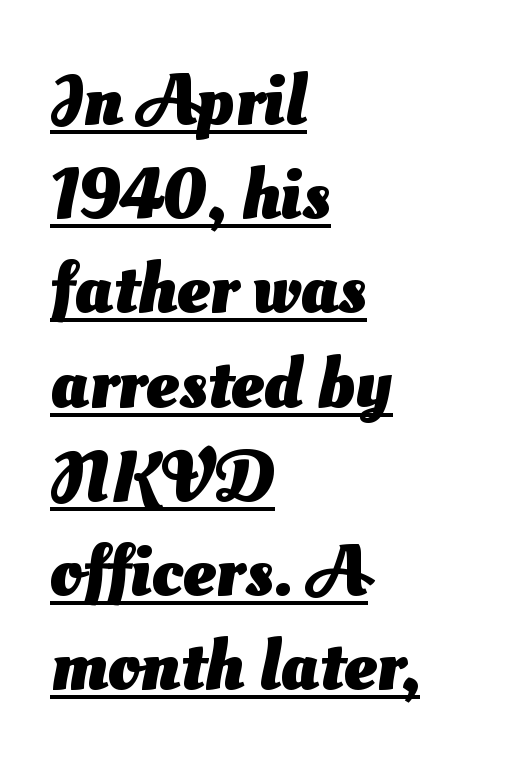
{"serif": "no", "bold": "yes", "weight": "heavy", "width": "normal", "stroke_contrast": "medium", "x_height": "small", "monospaced": "no", "underline": "yes", "align": "left", "line_spacing": "normal", "line_spacing_ratio": 1.29, "letter_spacing": "normal", "letter_spacing_em": 0.0, "glyph_px": 73}
